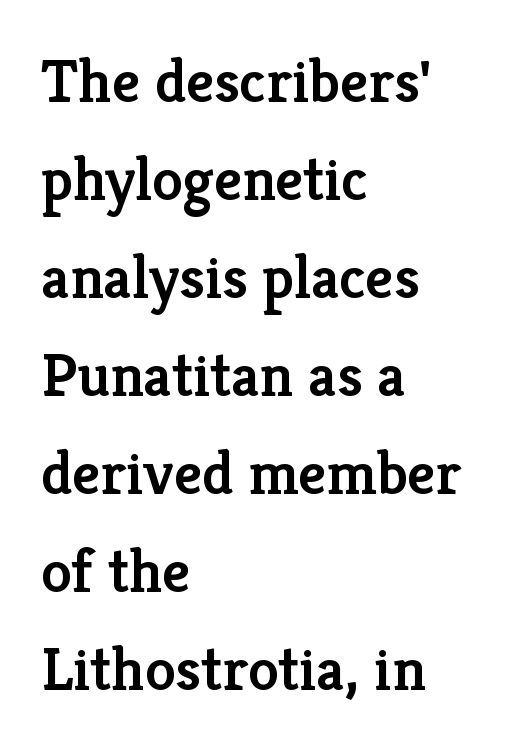
{"serif": "yes", "italic": "no", "bold": "semi", "weight": "semibold", "width": "normal", "stroke_contrast": "low", "x_height": "medium", "monospaced": "no", "underline": "no", "align": "left", "line_spacing": "normal", "line_spacing_ratio": 1.58, "letter_spacing": "normal", "letter_spacing_em": 0.0, "glyph_px": 62}
